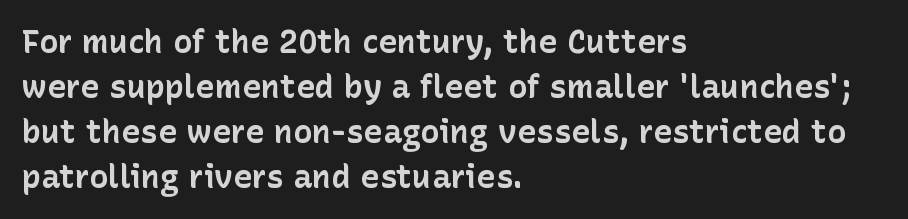
Q: Is the text bold? A: Yes.
Q: Is the text italic (slanted)? A: No, it is upright.
Q: Is the typeface a serif or a sans-serif typeface? A: Sans-serif.
Q: Is the text underlined? A: No.
Q: How is the paragraph aligned? A: Left-aligned.
Q: Is the spacing between letters normal or unusually wide? A: Normal.
Q: Is the spacing between lines tight, normal or loose? A: Normal.
Q: Width (condensed, normal, or wide)? A: Normal.
Q: Stroke contrast? A: Low.
Q: x-height? A: Medium.
Q: Monospaced? A: No.
